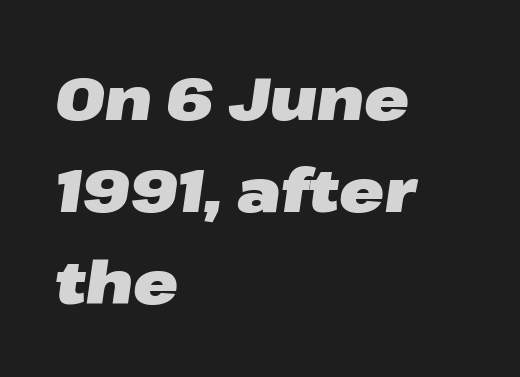
{"italic": "yes", "lean": "right", "slant_degrees": 8, "bold": "yes", "weight": "heavy", "width": "wide", "stroke_contrast": "low", "x_height": "medium", "monospaced": "no", "underline": "no", "align": "left", "line_spacing": "normal", "line_spacing_ratio": 1.53, "letter_spacing": "normal", "letter_spacing_em": 0.0, "glyph_px": 60}
